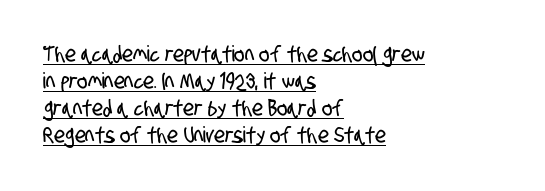
Q: Is the text underlined? A: Yes.
Q: How is the paragraph aligned? A: Left-aligned.
Q: Is the spacing between letters normal or unusually wide? A: Normal.
